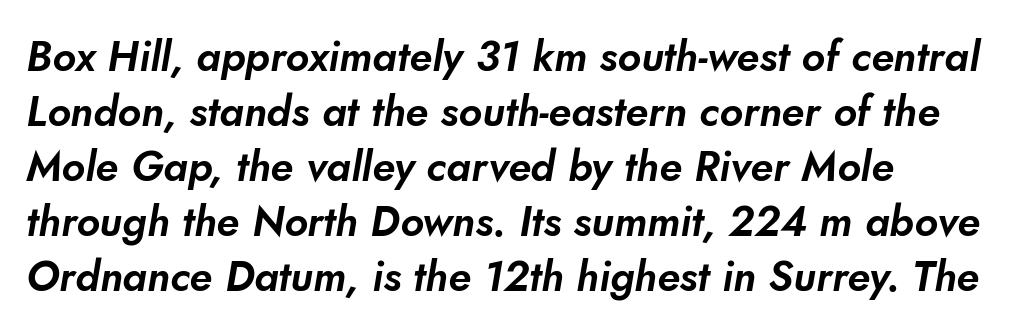
Q: Is the typeface a serif or a sans-serif typeface? A: Sans-serif.
Q: Is the text underlined? A: No.
Q: Is the spacing between letters normal or unusually wide? A: Normal.
Q: Is the spacing between lines tight, normal or loose? A: Normal.
Q: Width (condensed, normal, or wide)? A: Normal.
Q: Stroke contrast? A: Low.
Q: x-height? A: Small.
Q: Monospaced? A: No.
